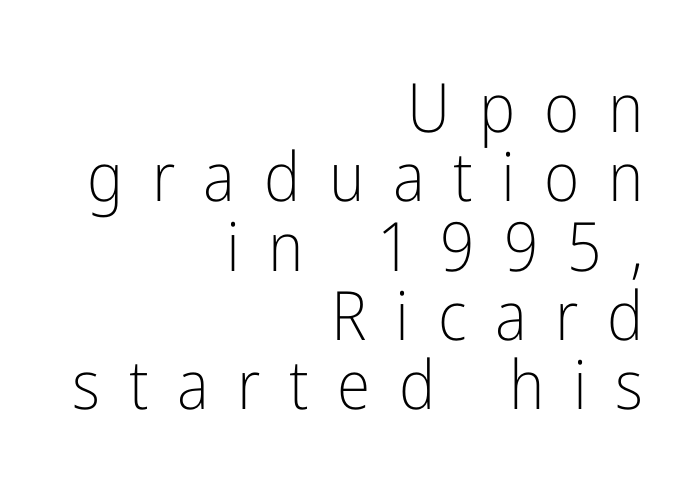
The image shows 68 px light, condensed sans-serif type, upright; set right-aligned, tight line spacing (1.02x), unusually wide letter spacing (+0.42 em), not underlined; low stroke contrast and a medium x-height.
